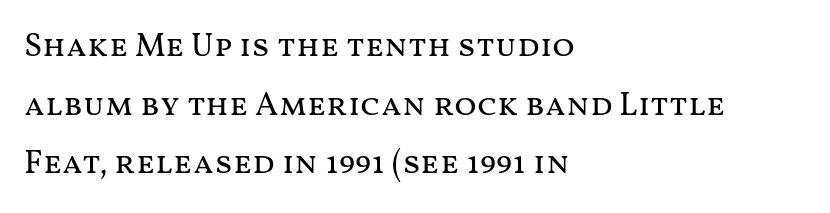
These lines keep a tight, regular rhythm from letter to letter. The rendering uses natural spacing where letterforms have individual widths. Italic? Not at all — the glyphs are vertical. The weight tops out at a normal text grade. The foot of each line stays bare and open.
